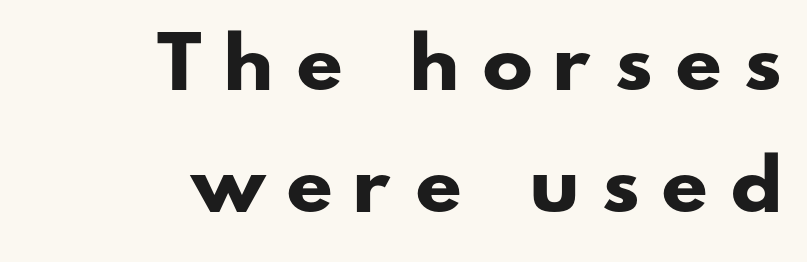
Q: Is the text bold? A: Yes.
Q: Is the typeface a serif or a sans-serif typeface? A: Sans-serif.
Q: Is the text underlined? A: No.
Q: How is the paragraph aligned? A: Right-aligned.
Q: Is the spacing between letters normal or unusually wide? A: Unusually wide.
Q: Width (condensed, normal, or wide)? A: Wide.
Q: Stroke contrast? A: Low.
Q: x-height? A: Small.
Q: Monospaced? A: No.
